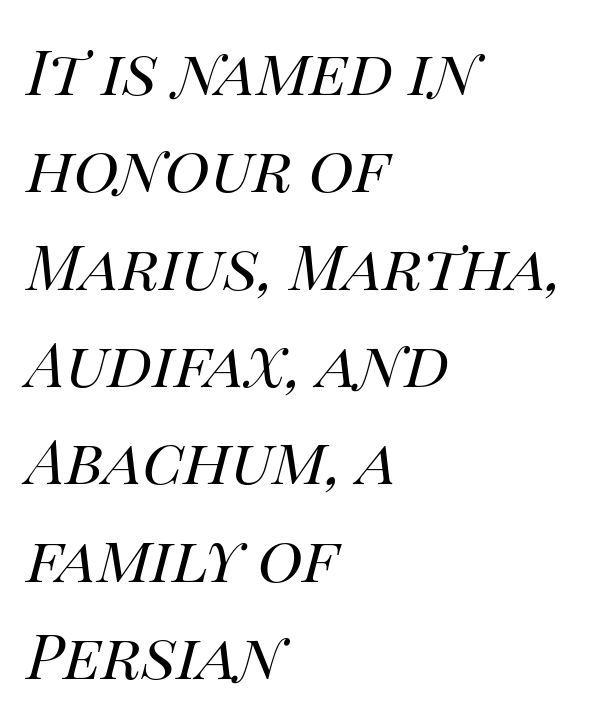
The image shows 62 px regular-weight type, italic (leaning right); set left-aligned, normal line spacing (1.57x), normal letter spacing, not underlined; high stroke contrast and a large x-height.
